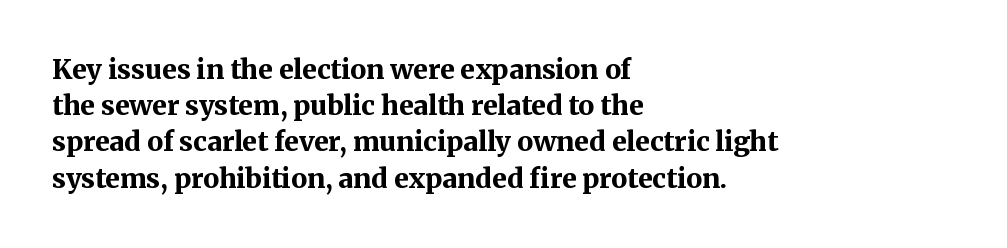
{"italic": "no", "bold": "yes", "underline": "no", "align": "left", "line_spacing": "normal", "line_spacing_ratio": 1.34, "letter_spacing": "normal", "letter_spacing_em": 0.0, "glyph_px": 27}
